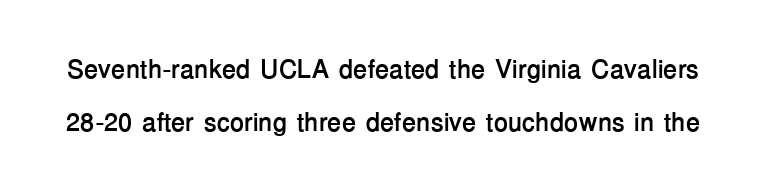
{"italic": "no", "bold": "yes", "underline": "no", "line_spacing": "loose", "line_spacing_ratio": 2.05, "letter_spacing": "normal", "letter_spacing_em": 0.0, "glyph_px": 26}
